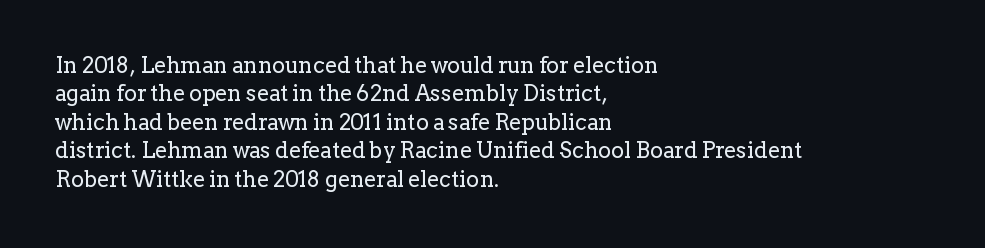
Q: Is the text bold? A: No.
Q: Is the text italic (slanted)? A: No, it is upright.
Q: Is the text underlined? A: No.
Q: How is the paragraph aligned? A: Left-aligned.
Q: Is the spacing between letters normal or unusually wide? A: Normal.
Q: Is the spacing between lines tight, normal or loose? A: Normal.
